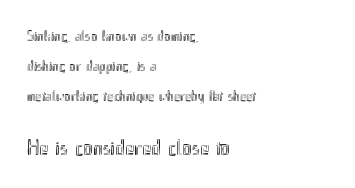
{"italic": "no", "underline": "no", "align": "left", "line_spacing": "loose", "line_spacing_ratio": 2.01, "letter_spacing": "normal", "letter_spacing_em": 0.0, "larger_block": "second", "size_ratio": 1.47, "glyph_px": 22}
